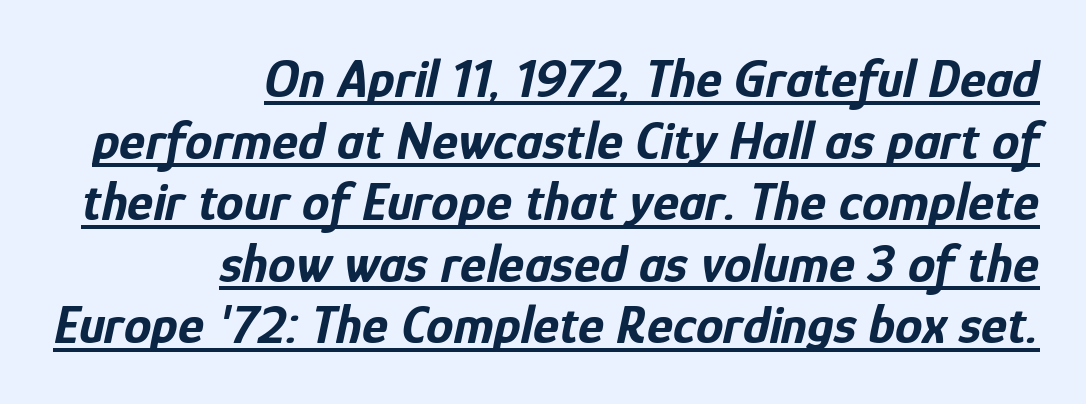
{"italic": "yes", "lean": "right", "slant_degrees": 12, "bold": "yes", "weight": "bold", "width": "condensed", "stroke_contrast": "low", "x_height": "medium", "monospaced": "no", "underline": "yes", "align": "right", "line_spacing": "tight", "line_spacing_ratio": 1.12, "letter_spacing": "normal", "letter_spacing_em": 0.0, "glyph_px": 55}
